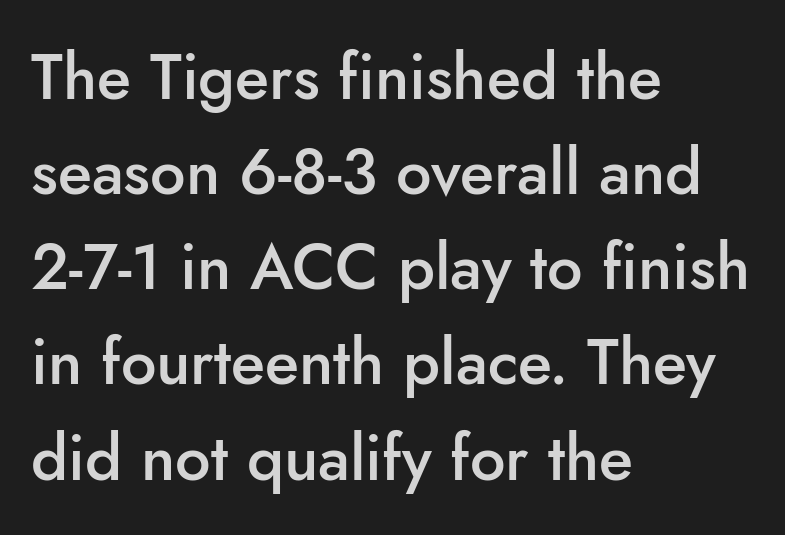
Q: Is the text bold? A: Semi-bold.
Q: Is the text italic (slanted)? A: No, it is upright.
Q: Is the typeface a serif or a sans-serif typeface? A: Sans-serif.
Q: Is the text underlined? A: No.
Q: How is the paragraph aligned? A: Left-aligned.
Q: Is the spacing between letters normal or unusually wide? A: Normal.
Q: Is the spacing between lines tight, normal or loose? A: Normal.
Q: Width (condensed, normal, or wide)? A: Normal.
Q: Stroke contrast? A: Low.
Q: x-height? A: Small.
Q: Monospaced? A: No.
